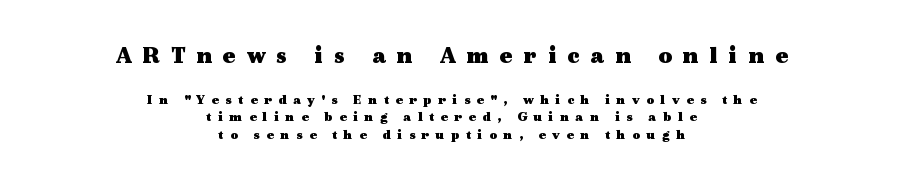
When letters stand straight like this, we call the style roman or upright. Bigger letters appear in the top chunk; the bottom chunk is reduced. The lines are quadded center. These lines have a slow, spaced-out rhythm from letter to letter.
